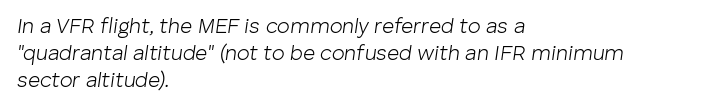
{"italic": "yes", "lean": "right", "slant_degrees": 8, "bold": "no", "underline": "no", "align": "left", "line_spacing": "normal", "line_spacing_ratio": 1.29, "letter_spacing": "normal", "letter_spacing_em": 0.0, "glyph_px": 21}
